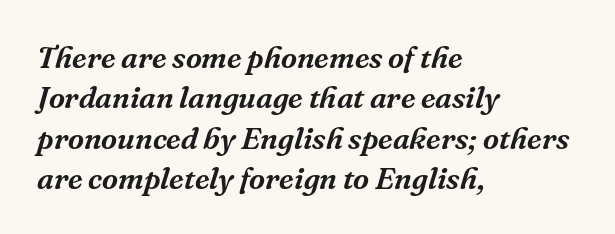
The image shows 31 px serif type, italic (leaning right); set left-aligned, normal line spacing (1.3x), normal letter spacing, not underlined; medium stroke contrast and a medium x-height.
